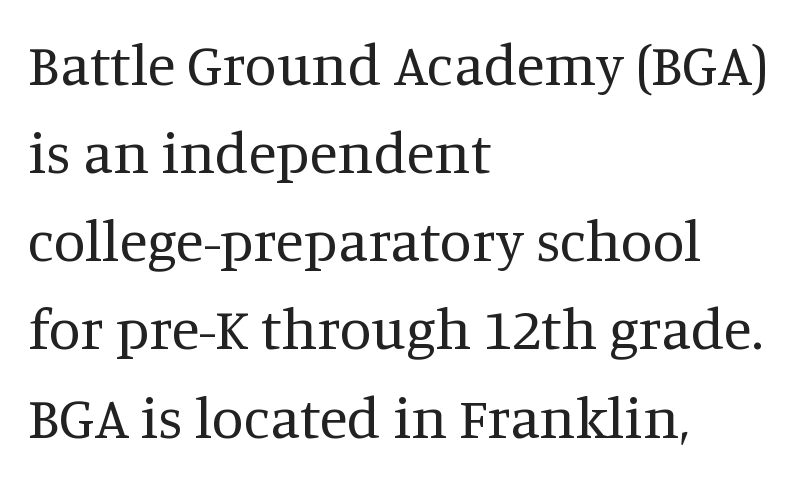
{"serif": "yes", "italic": "no", "bold": "no", "weight": "regular", "width": "normal", "stroke_contrast": "medium", "x_height": "large", "monospaced": "no", "underline": "no", "align": "left", "line_spacing": "normal", "line_spacing_ratio": 1.52, "letter_spacing": "normal", "letter_spacing_em": 0.0, "glyph_px": 58}
